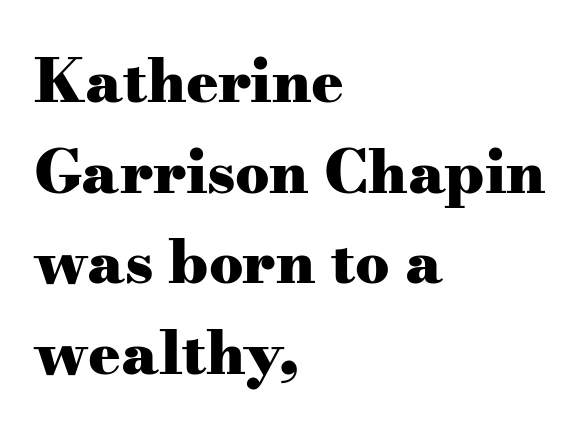
The image shows 60 px heavy, wide serif type, upright; set left-aligned, normal line spacing (1.51x), normal letter spacing, not underlined; medium stroke contrast and a small x-height.
